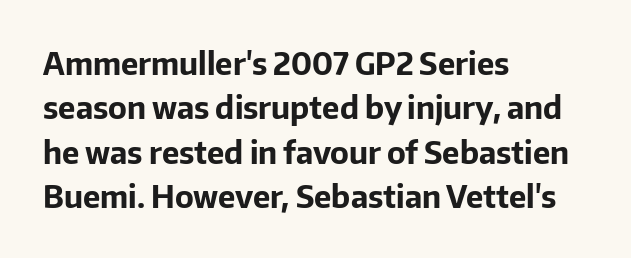
{"serif": "no", "italic": "no", "bold": "yes", "weight": "bold", "width": "normal", "stroke_contrast": "low", "x_height": "medium", "monospaced": "no", "underline": "no", "align": "left", "line_spacing": "normal", "line_spacing_ratio": 1.43, "letter_spacing": "normal", "letter_spacing_em": 0.0, "glyph_px": 31}
